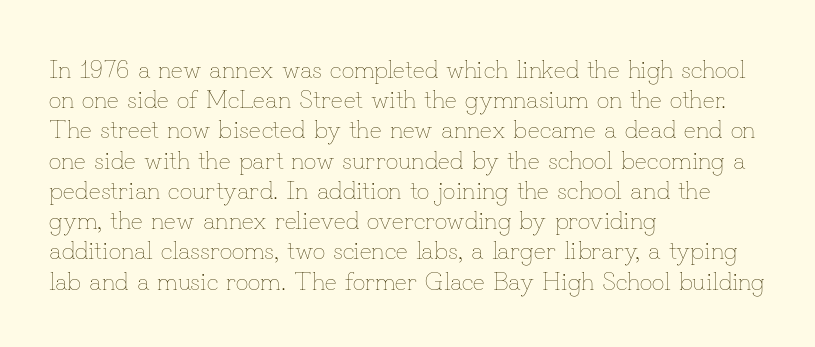
Q: Is the text bold? A: No.
Q: Is the text italic (slanted)? A: No, it is upright.
Q: Is the text underlined? A: No.
Q: How is the paragraph aligned? A: Left-aligned.
Q: Is the spacing between letters normal or unusually wide? A: Normal.
